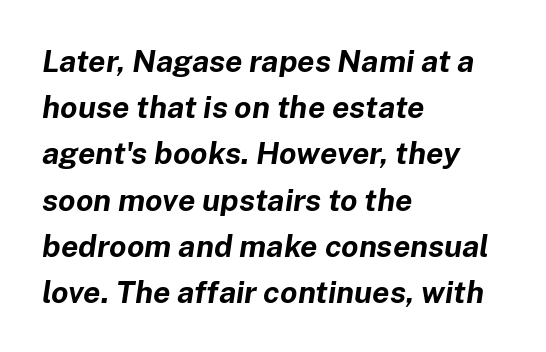
The image shows 31 px bold type, italic (leaning right); set left-aligned, normal line spacing (1.49x), normal letter spacing, not underlined; low stroke contrast and a medium x-height.
